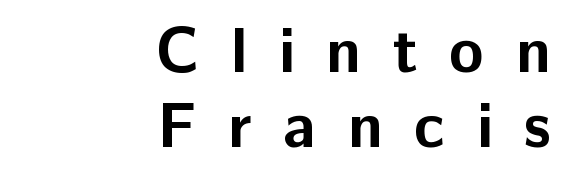
{"serif": "no", "italic": "no", "bold": "yes", "weight": "bold", "width": "normal", "stroke_contrast": "low", "x_height": "medium", "monospaced": "no", "underline": "no", "align": "right", "line_spacing_ratio": 1.17, "letter_spacing": "wide", "letter_spacing_em": 0.49, "glyph_px": 64}
